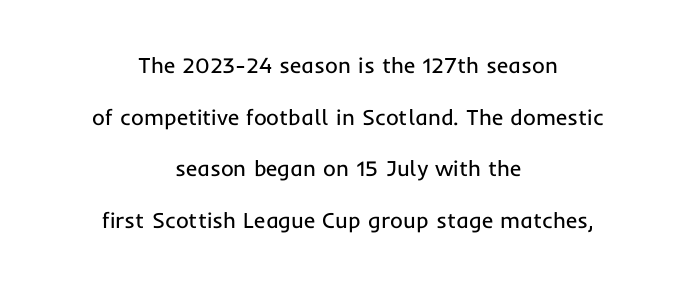
The image shows 22 px text type, upright; set centered, loose line spacing (2.35x), normal letter spacing, not underlined.
